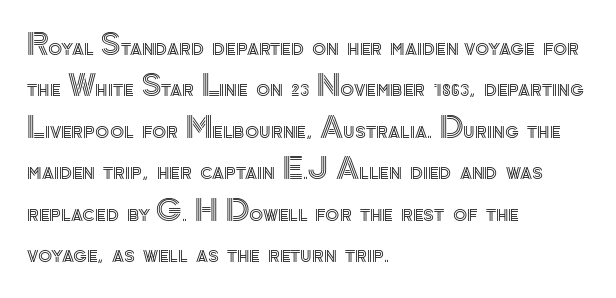
This is roman type, the default non-slanted kind. Glyph-to-glyph distance matches everyday printed text. Leading matches the norm, producing a regular column. The passage shown is typed in a proportional face where columns would drift. Glance below the letters and you will spot only blank space. The lines in this sample share a left origin and differ only in where they stop.
